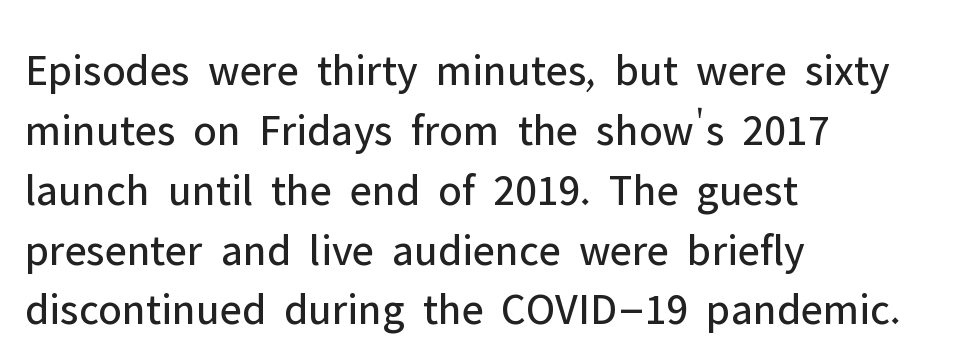
{"serif": "no", "italic": "no", "bold": "no", "weight": "regular", "width": "normal", "stroke_contrast": "low", "x_height": "medium", "monospaced": "no", "underline": "no", "align": "left", "line_spacing": "normal", "line_spacing_ratio": 1.33, "letter_spacing": "normal", "letter_spacing_em": 0.0, "glyph_px": 45}
